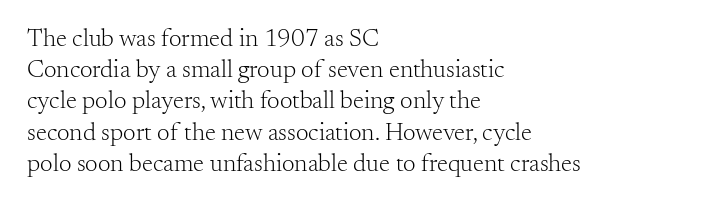
Spacing between characters is what you'd get straight out of the box. Ordinary non-slanted type is in use. The compositor pushed each line to the left boundary. Rows of type keep a routine distance in the vertical direction.
